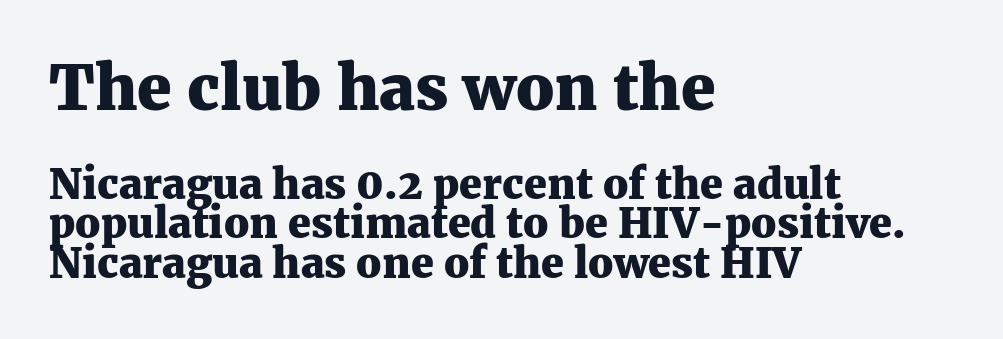
Which margin do the lines hug? The left one — the right edge is uneven. Unlike italic type, these characters show no tilt at all. The rendering shows small feet on the letterforms — a serif design. Notice how descenders almost collide with the ascenders below — that's tight leading. The font is running at its bold setting.
